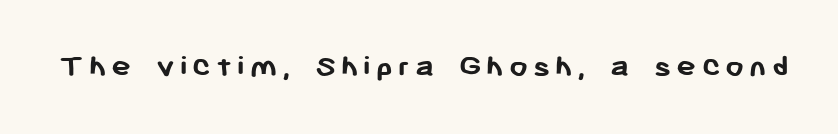
Q: Is the text bold? A: Yes.
Q: Is the text italic (slanted)? A: No, it is upright.
Q: Is the typeface a serif or a sans-serif typeface? A: Sans-serif.
Q: Is the text underlined? A: No.
Q: Width (condensed, normal, or wide)? A: Normal.
Q: Stroke contrast? A: Low.
Q: x-height? A: Medium.
Q: Monospaced? A: No.
